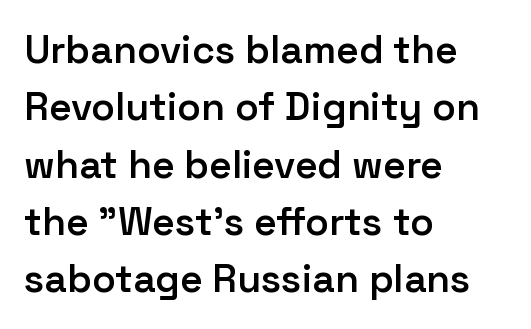
Q: Is the text bold? A: Semi-bold.
Q: Is the text italic (slanted)? A: No, it is upright.
Q: Is the typeface a serif or a sans-serif typeface? A: Sans-serif.
Q: Is the text underlined? A: No.
Q: How is the paragraph aligned? A: Left-aligned.
Q: Is the spacing between letters normal or unusually wide? A: Normal.
Q: Is the spacing between lines tight, normal or loose? A: Normal.
Q: Width (condensed, normal, or wide)? A: Normal.
Q: Stroke contrast? A: Low.
Q: x-height? A: Medium.
Q: Monospaced? A: No.
